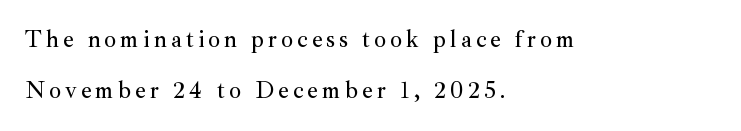
{"italic": "no", "underline": "no", "align": "left", "line_spacing": "loose", "line_spacing_ratio": 2.14, "glyph_px": 24}
